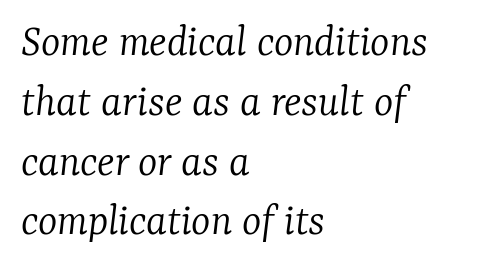
{"serif": "yes", "italic": "yes", "lean": "right", "slant_degrees": 7, "bold": "no", "weight": "light", "width": "normal", "stroke_contrast": "low", "x_height": "medium", "monospaced": "no", "underline": "no", "align": "left", "line_spacing": "normal", "line_spacing_ratio": 1.3, "letter_spacing": "normal", "letter_spacing_em": 0.0, "glyph_px": 46}
